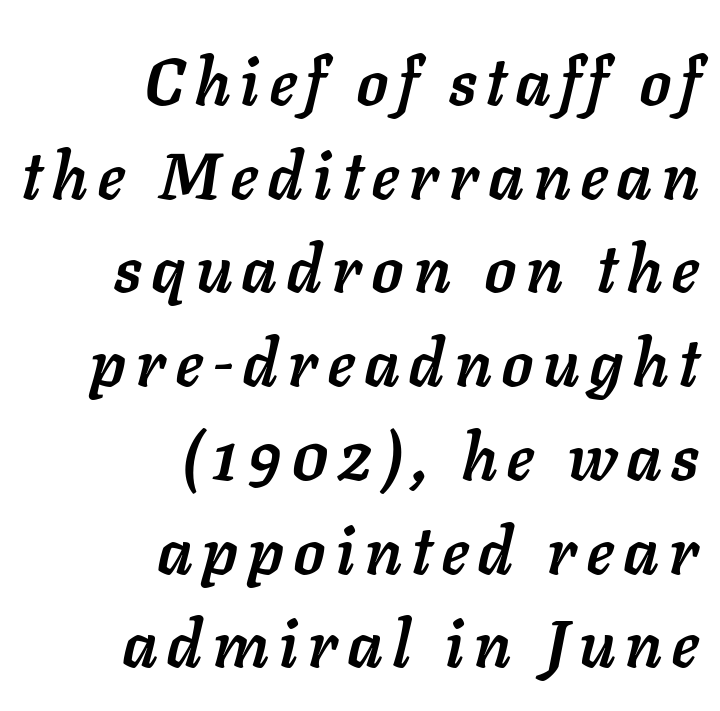
Q: Is the text bold? A: Yes.
Q: Is the text italic (slanted)? A: Yes, it leans right by about 11 degrees.
Q: Is the text underlined? A: No.
Q: How is the paragraph aligned? A: Right-aligned.
Q: Is the spacing between lines tight, normal or loose? A: Normal.
Q: Width (condensed, normal, or wide)? A: Normal.
Q: Stroke contrast? A: Low.
Q: x-height? A: Medium.
Q: Monospaced? A: No.
